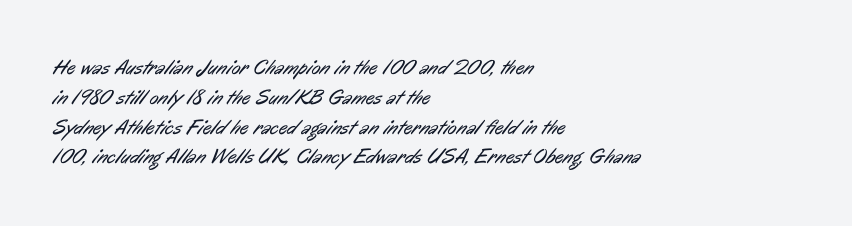
{"bold": "no", "underline": "no", "align": "left", "line_spacing": "normal", "line_spacing_ratio": 1.42, "letter_spacing": "normal", "letter_spacing_em": 0.0, "glyph_px": 21}
